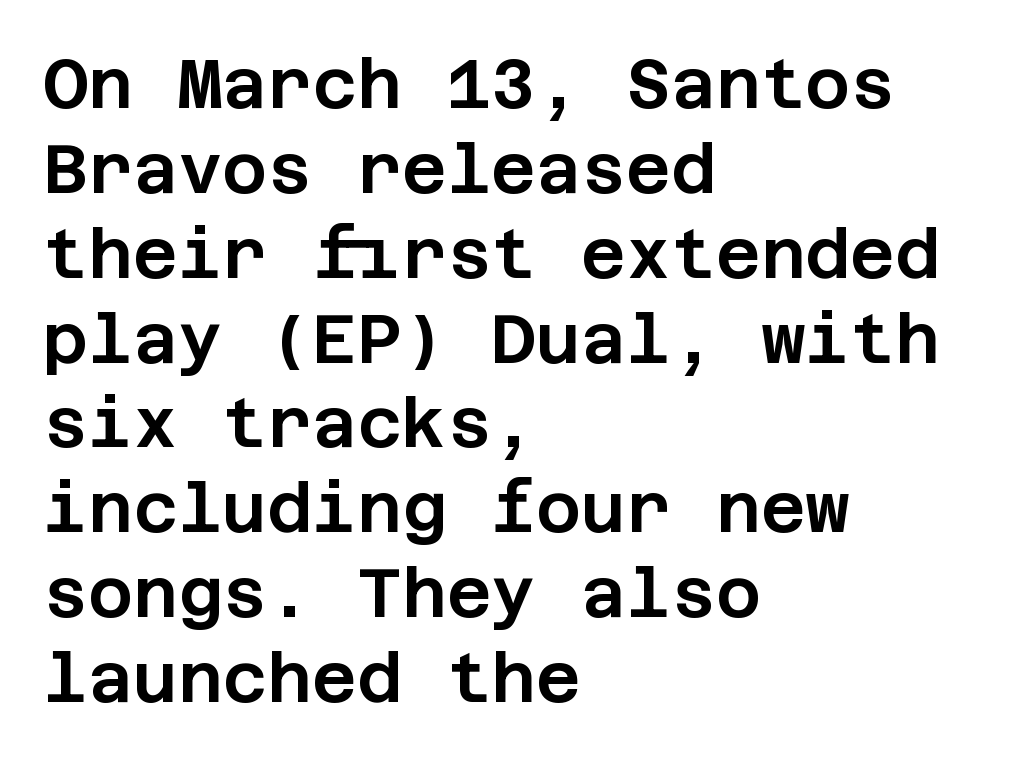
The image shows 69 px sans-serif type, upright; set left-aligned, line spacing 1.23x, normal letter spacing, not underlined; low stroke contrast and a large x-height.
